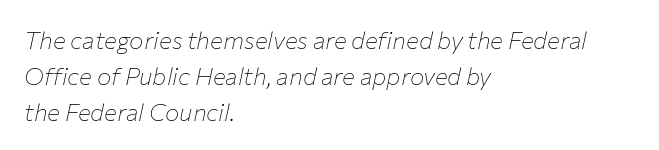
{"italic": "yes", "lean": "right", "slant_degrees": 12, "bold": "no", "underline": "no", "align": "left", "line_spacing": "normal", "line_spacing_ratio": 1.49, "letter_spacing": "normal", "letter_spacing_em": 0.0, "glyph_px": 24}
